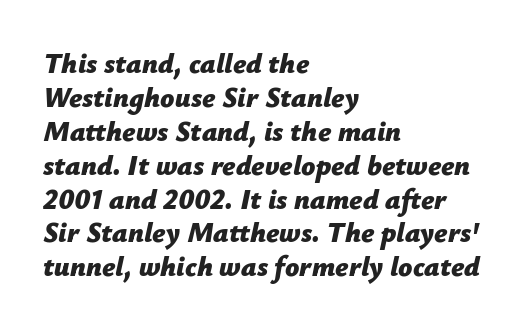
Q: Is the text bold? A: Yes.
Q: Is the text italic (slanted)? A: Yes, it leans right by about 12 degrees.
Q: Is the text underlined? A: No.
Q: How is the paragraph aligned? A: Left-aligned.
Q: Is the spacing between letters normal or unusually wide? A: Normal.
Q: Width (condensed, normal, or wide)? A: Normal.
Q: Stroke contrast? A: Low.
Q: x-height? A: Medium.
Q: Monospaced? A: No.
